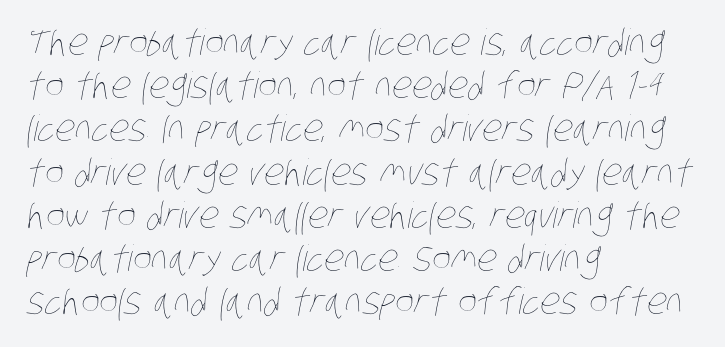
Q: Is the text bold? A: No.
Q: Is the text underlined? A: No.
Q: How is the paragraph aligned? A: Left-aligned.
Q: Is the spacing between letters normal or unusually wide? A: Normal.
Q: Width (condensed, normal, or wide)? A: Condensed.
Q: Stroke contrast? A: Low.
Q: x-height? A: Large.
Q: Monospaced? A: No.
